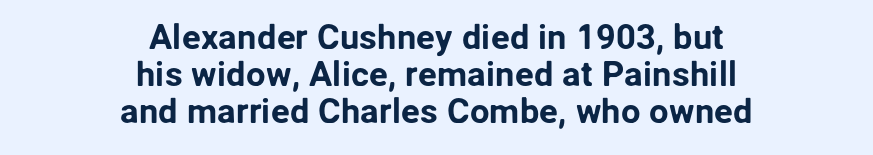
Unlike italic type, these characters show no tilt at all. No feet cap the strokes, marking this as sans-serif type. Each line is balanced around a shared central axis. Honestly, the rows look squashed on top of each other. Here the designer chose a conventional face with non-uniform glyph widths.
